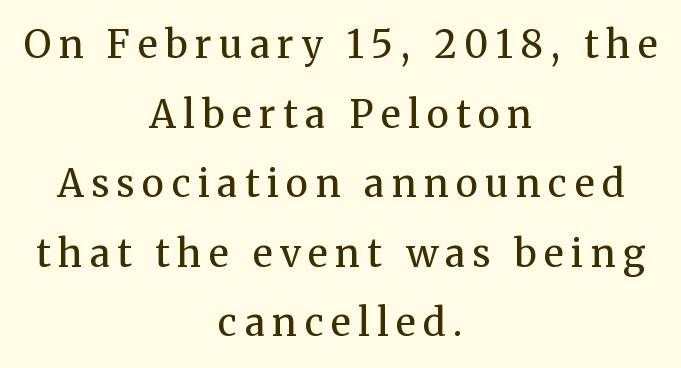
{"serif": "yes", "italic": "no", "bold": "no", "weight": "regular", "width": "normal", "stroke_contrast": "medium", "x_height": "medium", "monospaced": "no", "underline": "no", "align": "center", "line_spacing_ratio": 1.83, "letter_spacing": "wide", "letter_spacing_em": 0.2, "glyph_px": 38}
